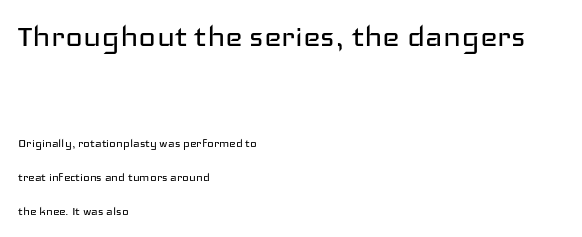
The image shows 37 px regular-weight, wide sans-serif type, upright; set left-aligned, loose line spacing (2.4x), normal letter spacing, not underlined; the first (top) block is 2.64x larger; low stroke contrast and a medium x-height.
